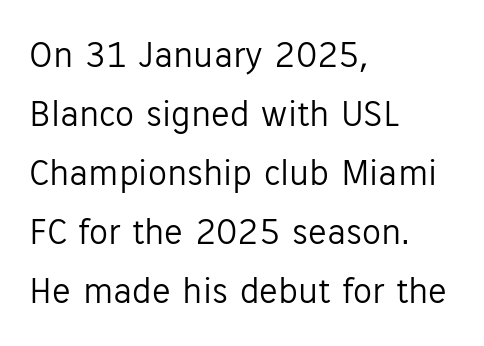
Q: Is the text bold? A: No.
Q: Is the text italic (slanted)? A: No, it is upright.
Q: Is the typeface a serif or a sans-serif typeface? A: Sans-serif.
Q: Is the text underlined? A: No.
Q: How is the paragraph aligned? A: Left-aligned.
Q: Is the spacing between letters normal or unusually wide? A: Normal.
Q: Is the spacing between lines tight, normal or loose? A: Normal.
Q: Width (condensed, normal, or wide)? A: Normal.
Q: Stroke contrast? A: Low.
Q: x-height? A: Medium.
Q: Monospaced? A: No.
